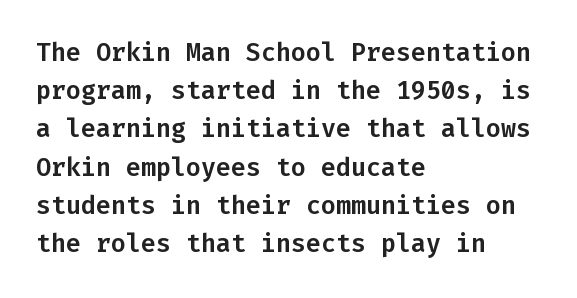
Q: Is the text italic (slanted)? A: No, it is upright.
Q: Is the text underlined? A: No.
Q: How is the paragraph aligned? A: Left-aligned.
Q: Is the spacing between letters normal or unusually wide? A: Normal.
Q: Is the spacing between lines tight, normal or loose? A: Normal.
